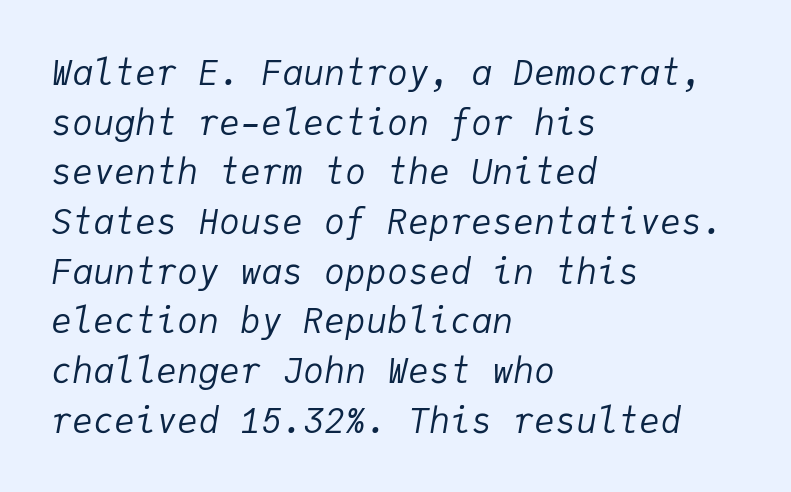
{"italic": "yes", "lean": "right", "slant_degrees": 9, "bold": "no", "weight": "regular", "width": "normal", "stroke_contrast": "low", "x_height": "medium", "monospaced": "yes", "underline": "no", "align": "left", "line_spacing": "normal", "line_spacing_ratio": 1.42, "letter_spacing": "normal", "letter_spacing_em": 0.0, "glyph_px": 35}
